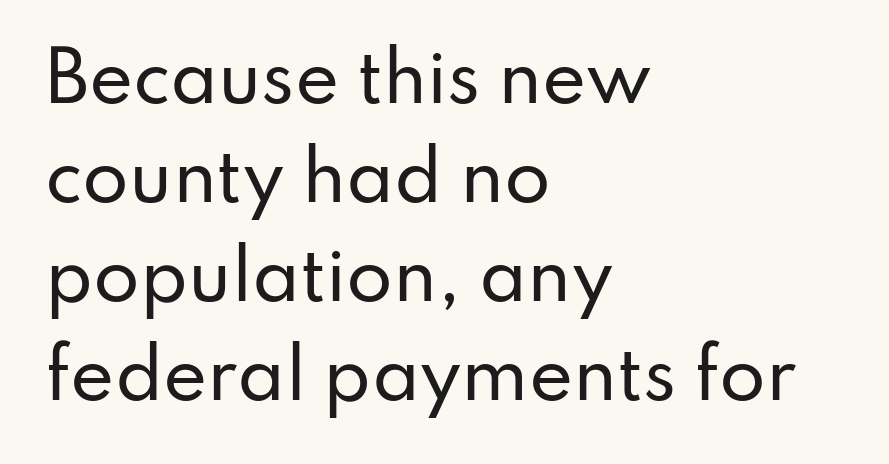
The image shows 67 px sans-serif type, upright; set left-aligned, normal line spacing (1.48x), normal letter spacing, not underlined; low stroke contrast and a small x-height.
